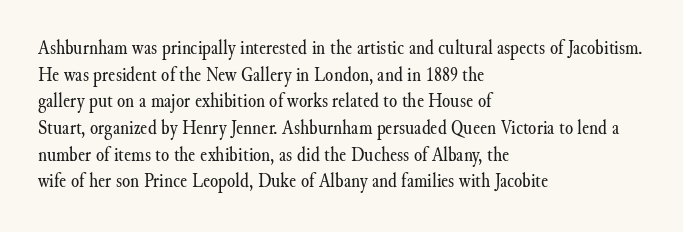
{"italic": "no", "bold": "no", "underline": "no", "align": "left", "line_spacing": "normal", "line_spacing_ratio": 1.27, "letter_spacing": "normal", "letter_spacing_em": 0.0, "glyph_px": 21}
